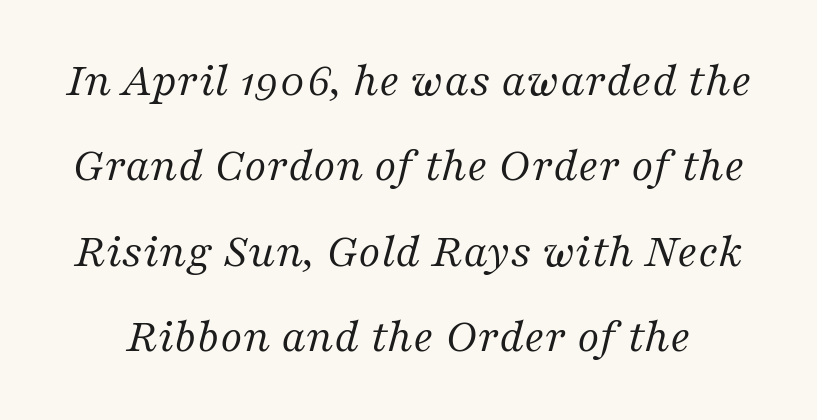
Q: Is the text bold? A: No.
Q: Is the text italic (slanted)? A: Yes, it leans right by about 16 degrees.
Q: Is the typeface a serif or a sans-serif typeface? A: Serif.
Q: Is the text underlined? A: No.
Q: Is the spacing between letters normal or unusually wide? A: Normal.
Q: Width (condensed, normal, or wide)? A: Normal.
Q: Stroke contrast? A: Medium.
Q: x-height? A: Medium.
Q: Monospaced? A: No.
